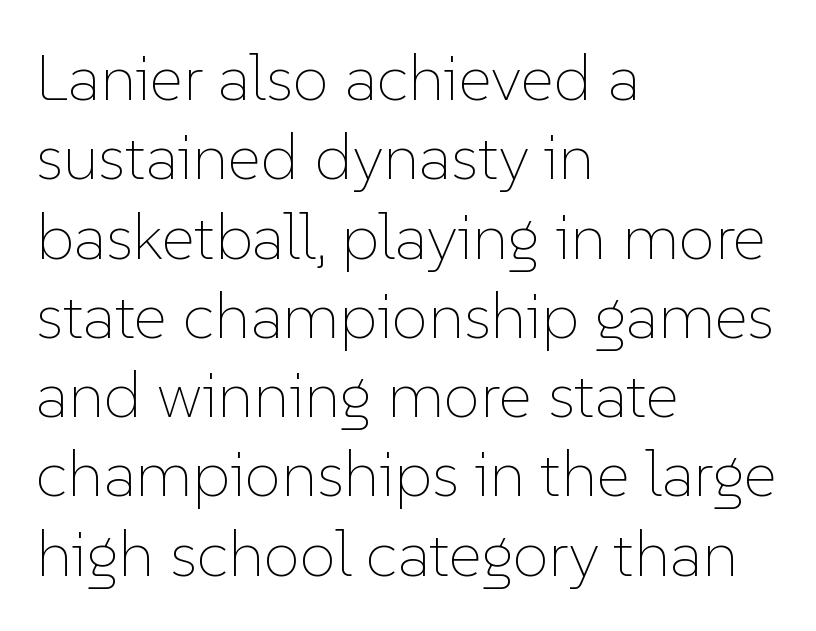
The zone under the glyphs is completely vacant. The weight would be labelled regular, book, light, or lighter still. Letter spacing: default. It's the straight-up-and-down kind of type. This sample is left-justified, so line endings fall wherever the words run out.
